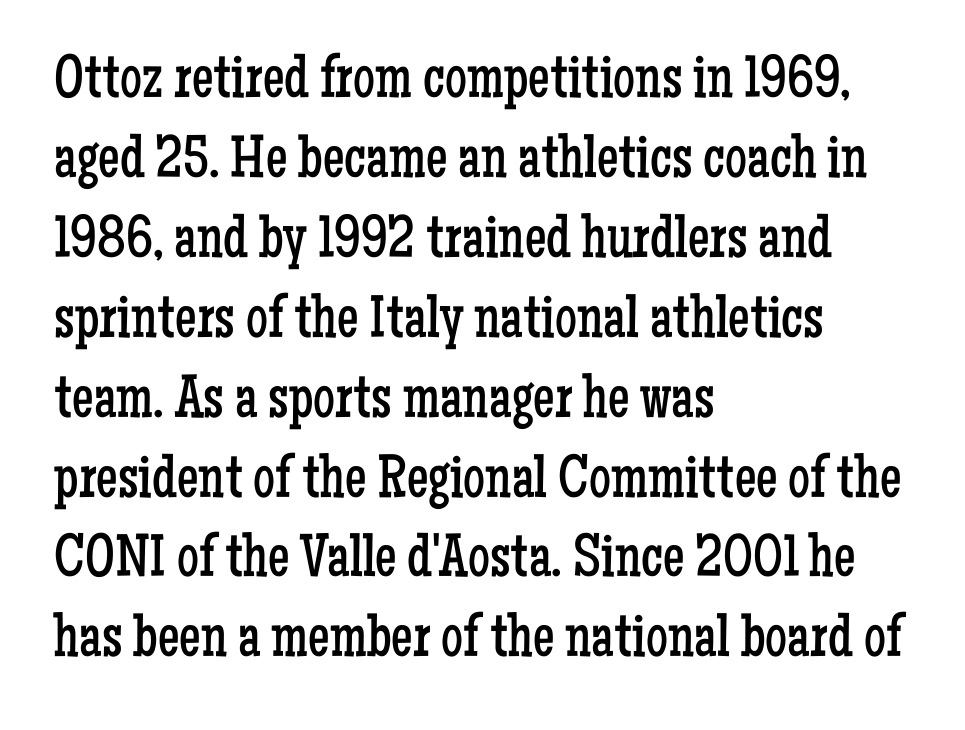
The image shows 61 px regular-weight, condensed serif type, upright; set left-aligned, normal line spacing (1.31x), normal letter spacing, not underlined; low stroke contrast and a medium x-height.
